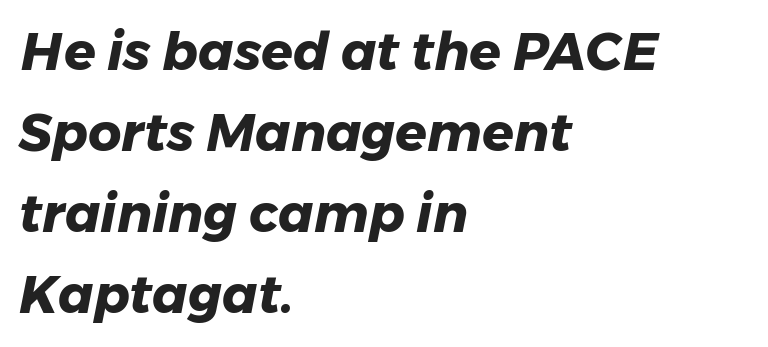
Q: Is the text bold? A: Yes.
Q: Is the text italic (slanted)? A: Yes, it leans right by about 11 degrees.
Q: Is the text underlined? A: No.
Q: How is the paragraph aligned? A: Left-aligned.
Q: Is the spacing between letters normal or unusually wide? A: Normal.
Q: Is the spacing between lines tight, normal or loose? A: Normal.
Q: Width (condensed, normal, or wide)? A: Normal.
Q: Stroke contrast? A: Low.
Q: x-height? A: Medium.
Q: Monospaced? A: No.
